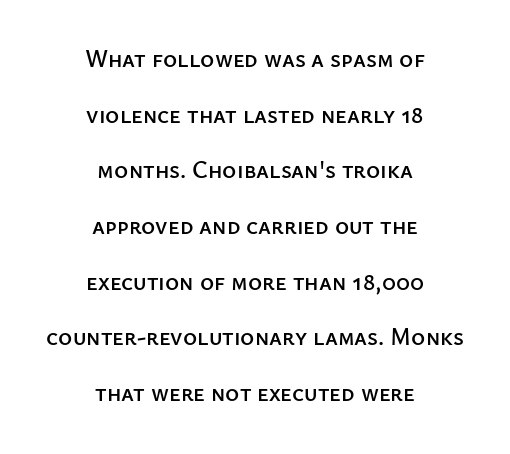
{"italic": "no", "underline": "no", "align": "center", "line_spacing": "loose", "line_spacing_ratio": 2.32, "letter_spacing": "normal", "letter_spacing_em": 0.0, "glyph_px": 24}
